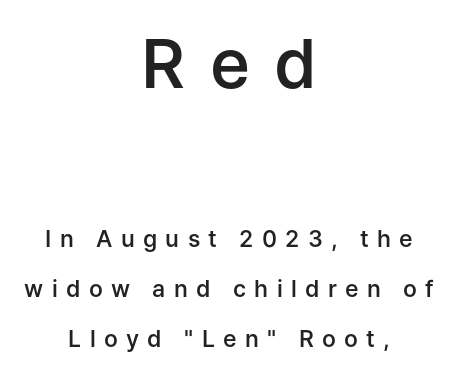
Q: Is the text bold? A: Semi-bold.
Q: Is the text italic (slanted)? A: No, it is upright.
Q: Is the typeface a serif or a sans-serif typeface? A: Sans-serif.
Q: Is the text underlined? A: No.
Q: How is the paragraph aligned? A: Centered.
Q: Is the spacing between letters normal or unusually wide? A: Unusually wide.
Q: Is the spacing between lines tight, normal or loose? A: Loose.
Q: Which block of text is set in a larger size, the first (top) or the second (bottom)? A: The first (top) one.
Q: Width (condensed, normal, or wide)? A: Normal.
Q: Stroke contrast? A: Low.
Q: x-height? A: Medium.
Q: Monospaced? A: No.
